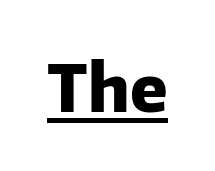
The image shows 66 px heavy sans-serif type, upright; set normal letter spacing, underlined; low stroke contrast and a medium x-height.
